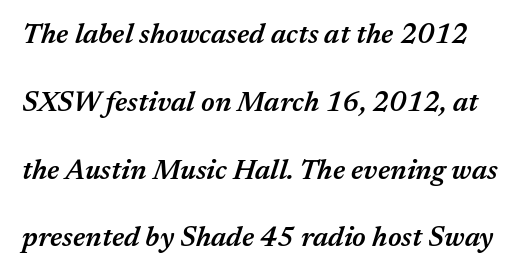
The strokes are fattened partway — semibold, not bold. The type is set solid horizontally, with unmodified tracking. In terms of posture, this sample is oblique. The words here are not underlined. Is this a fixed-width face? No — the glyphs have proportional, varying widths. Does the leading feel generous? Absolutely, it's lavish.
